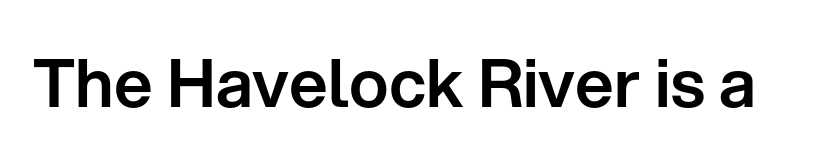
{"serif": "no", "italic": "no", "width": "normal", "stroke_contrast": "low", "x_height": "medium", "monospaced": "no", "underline": "no", "letter_spacing": "normal", "letter_spacing_em": 0.0, "glyph_px": 67}
